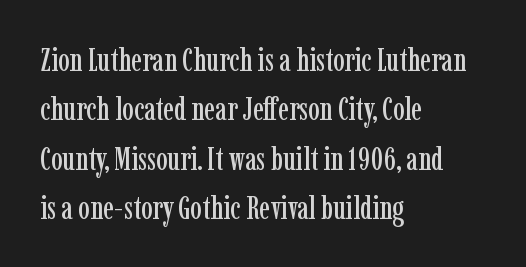
{"serif": "yes", "italic": "no", "width": "condensed", "stroke_contrast": "low", "x_height": "medium", "monospaced": "no", "underline": "no", "align": "left", "line_spacing": "normal", "line_spacing_ratio": 1.54, "letter_spacing": "normal", "letter_spacing_em": 0.0, "glyph_px": 32}
